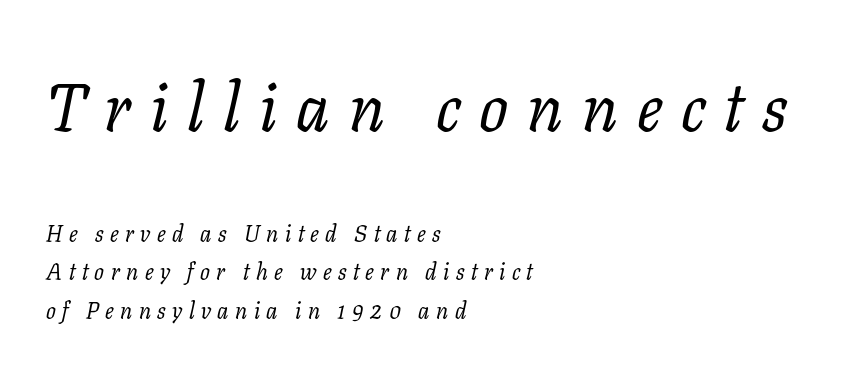
The image shows 68 px regular-weight serif type, italic (leaning right); set left-aligned, normal line spacing (1.66x), unusually wide letter spacing (+0.28 em), not underlined; the first (top) block is 2.96x larger; low stroke contrast and a medium x-height.
